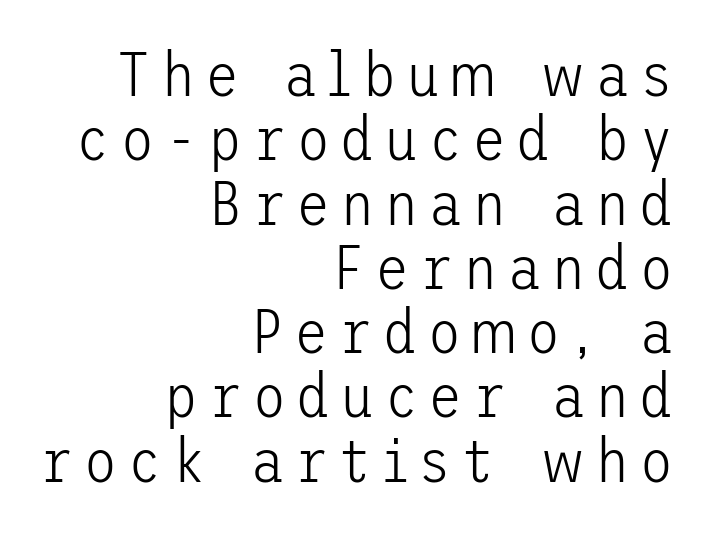
{"serif": "no", "italic": "no", "bold": "no", "weight": "light", "width": "normal", "stroke_contrast": "low", "x_height": "medium", "underline": "no", "align": "right", "line_spacing": "tight", "line_spacing_ratio": 1.02, "glyph_px": 63}
